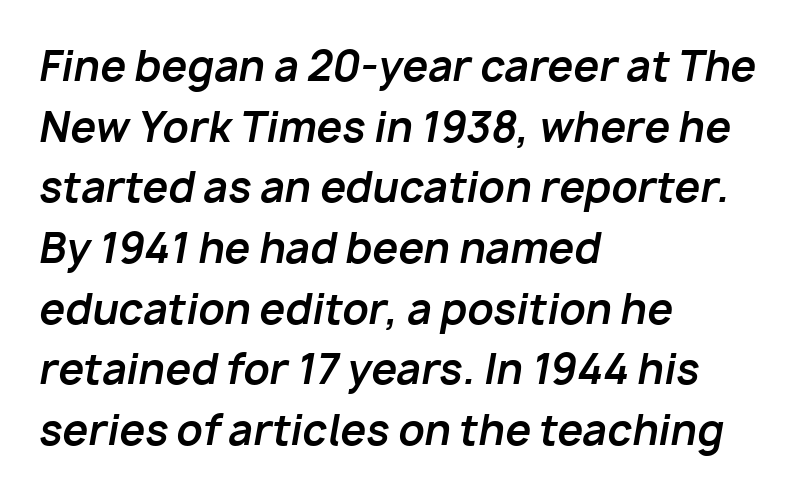
{"italic": "yes", "lean": "right", "slant_degrees": 10, "bold": "yes", "weight": "bold", "width": "normal", "stroke_contrast": "low", "x_height": "medium", "monospaced": "no", "underline": "no", "align": "left", "line_spacing": "normal", "line_spacing_ratio": 1.48, "letter_spacing": "normal", "letter_spacing_em": 0.0, "glyph_px": 41}
